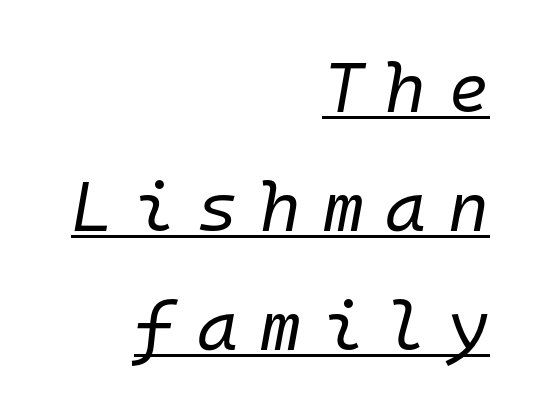
{"italic": "yes", "lean": "right", "slant_degrees": 10, "bold": "no", "weight": "regular", "width": "normal", "stroke_contrast": "low", "x_height": "medium", "monospaced": "yes", "underline": "yes", "align": "right", "line_spacing": "normal", "line_spacing_ratio": 1.7, "letter_spacing": "wide", "letter_spacing_em": 0.31, "glyph_px": 70}
